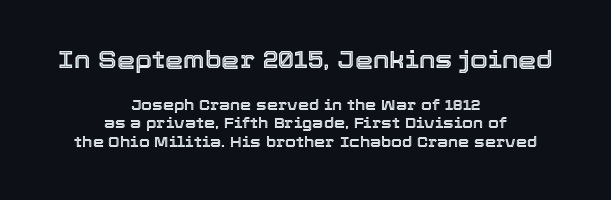
{"italic": "no", "underline": "no", "align": "center", "line_spacing": "normal", "line_spacing_ratio": 1.32, "letter_spacing": "normal", "letter_spacing_em": 0.0, "larger_block": "first", "size_ratio": 1.64, "glyph_px": 23}
